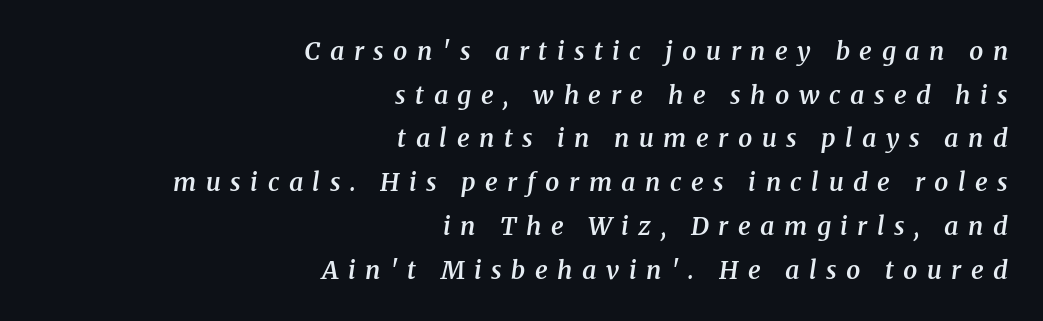
{"italic": "yes", "lean": "right", "slant_degrees": 8, "bold": "semi", "underline": "no", "align": "right", "line_spacing_ratio": 1.75, "letter_spacing": "wide", "letter_spacing_em": 0.38, "glyph_px": 25}
